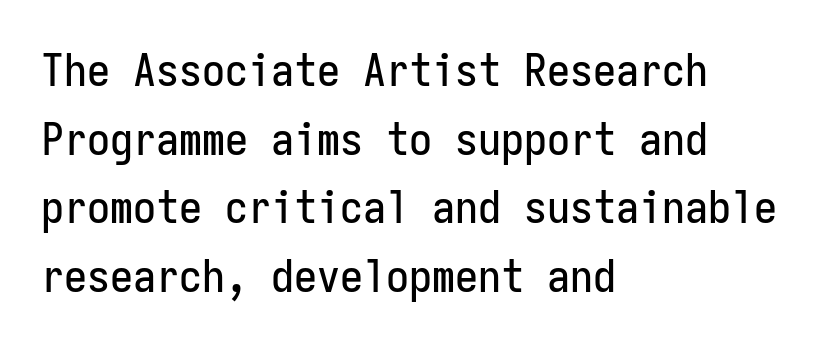
Q: Is the text italic (slanted)? A: No, it is upright.
Q: Is the typeface a serif or a sans-serif typeface? A: Sans-serif.
Q: Is the text underlined? A: No.
Q: How is the paragraph aligned? A: Left-aligned.
Q: Is the spacing between letters normal or unusually wide? A: Normal.
Q: Is the spacing between lines tight, normal or loose? A: Normal.
Q: Width (condensed, normal, or wide)? A: Condensed.
Q: Stroke contrast? A: Low.
Q: x-height? A: Medium.
Q: Monospaced? A: Yes.
